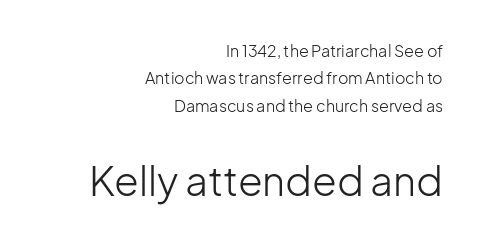
Q: Is the text bold? A: No.
Q: Is the text italic (slanted)? A: No, it is upright.
Q: Is the typeface a serif or a sans-serif typeface? A: Sans-serif.
Q: Is the text underlined? A: No.
Q: How is the paragraph aligned? A: Right-aligned.
Q: Is the spacing between letters normal or unusually wide? A: Normal.
Q: Which block of text is set in a larger size, the first (top) or the second (bottom)? A: The second (bottom) one.
Q: Width (condensed, normal, or wide)? A: Normal.
Q: Stroke contrast? A: Low.
Q: x-height? A: Medium.
Q: Monospaced? A: No.
